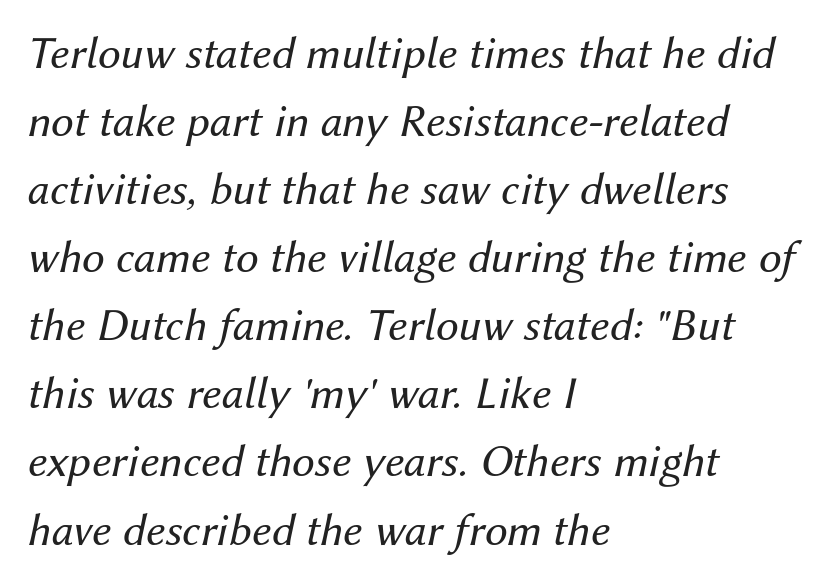
Q: Is the text bold? A: No.
Q: Is the text italic (slanted)? A: Yes, it leans right by about 12 degrees.
Q: Is the text underlined? A: No.
Q: How is the paragraph aligned? A: Left-aligned.
Q: Is the spacing between letters normal or unusually wide? A: Normal.
Q: Is the spacing between lines tight, normal or loose? A: Normal.
Q: Width (condensed, normal, or wide)? A: Normal.
Q: Stroke contrast? A: Medium.
Q: x-height? A: Medium.
Q: Monospaced? A: No.
